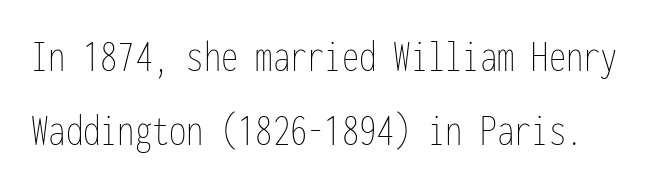
{"italic": "no", "bold": "no", "weight": "thin", "width": "condensed", "stroke_contrast": "low", "x_height": "medium", "monospaced": "yes", "underline": "no", "line_spacing": "normal", "line_spacing_ratio": 1.61, "letter_spacing": "normal", "letter_spacing_em": 0.0, "glyph_px": 46}
